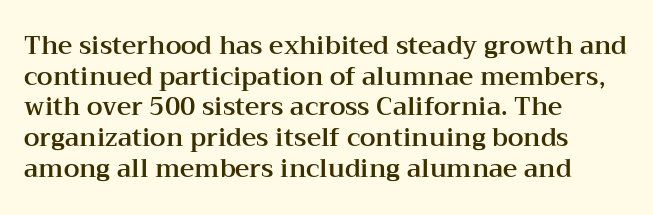
The image shows 25 px text type, upright; set left-aligned, line spacing 1.23x, normal letter spacing, not underlined.
